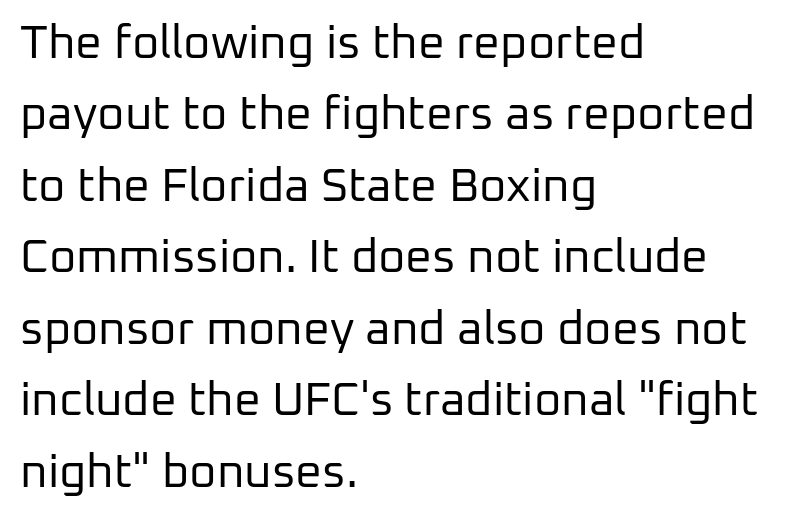
{"serif": "no", "italic": "no", "bold": "no", "weight": "regular", "width": "normal", "stroke_contrast": "low", "x_height": "medium", "monospaced": "no", "underline": "no", "align": "left", "line_spacing": "normal", "line_spacing_ratio": 1.52, "letter_spacing": "normal", "letter_spacing_em": 0.0, "glyph_px": 47}
